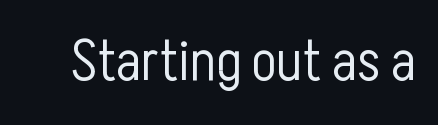
Q: Is the text bold? A: No.
Q: Is the text italic (slanted)? A: No, it is upright.
Q: Is the typeface a serif or a sans-serif typeface? A: Sans-serif.
Q: Is the text underlined? A: No.
Q: Is the spacing between letters normal or unusually wide? A: Normal.
Q: Width (condensed, normal, or wide)? A: Condensed.
Q: Stroke contrast? A: Low.
Q: x-height? A: Medium.
Q: Monospaced? A: No.
